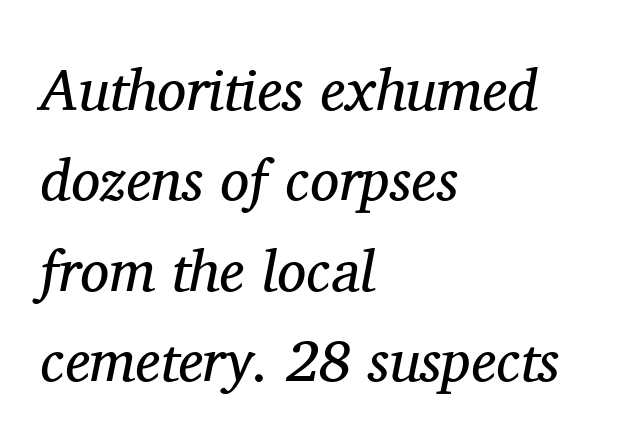
{"serif": "yes", "italic": "yes", "lean": "right", "slant_degrees": 11, "bold": "no", "weight": "regular", "width": "normal", "stroke_contrast": "medium", "x_height": "medium", "monospaced": "no", "underline": "no", "align": "left", "line_spacing": "normal", "line_spacing_ratio": 1.56, "letter_spacing": "normal", "letter_spacing_em": 0.0, "glyph_px": 58}
